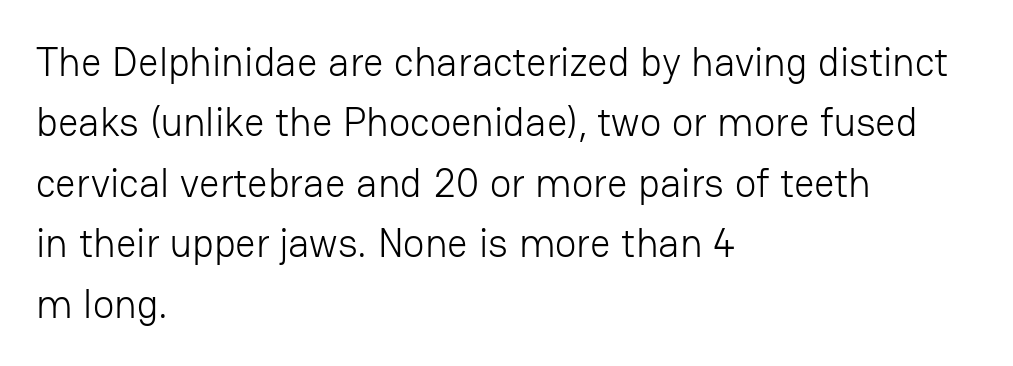
These lines are rendered in a variable-pitch font. A typesetter would label this face a sans. Between one letter and the next there's only the usual sliver of space. No chunkiness to these letters — they're not bold. A normal amount of white space separates one row of letters from the next.
